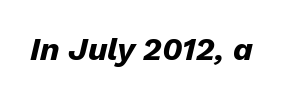
The image shows 32 px heavy type, italic (leaning right); set normal letter spacing, not underlined; low stroke contrast and a medium x-height.
